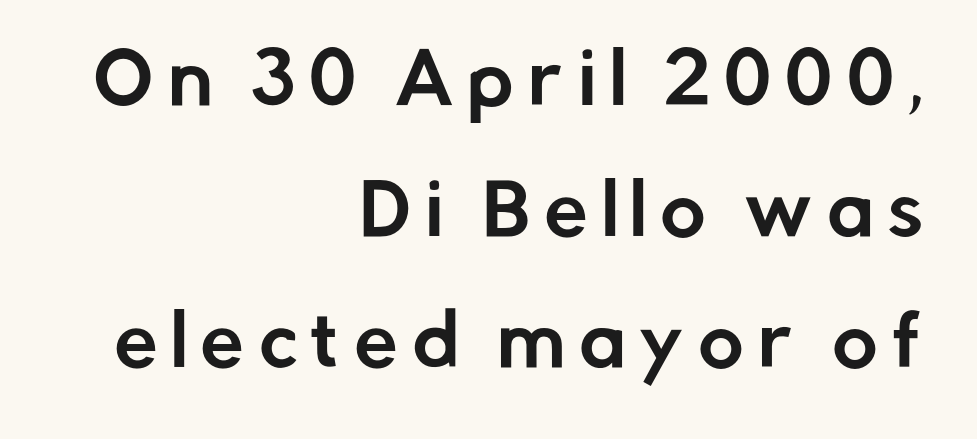
{"serif": "no", "italic": "no", "width": "normal", "stroke_contrast": "low", "x_height": "medium", "monospaced": "no", "underline": "no", "align": "right", "line_spacing_ratio": 1.87, "letter_spacing": "wide", "letter_spacing_em": 0.2, "glyph_px": 70}
